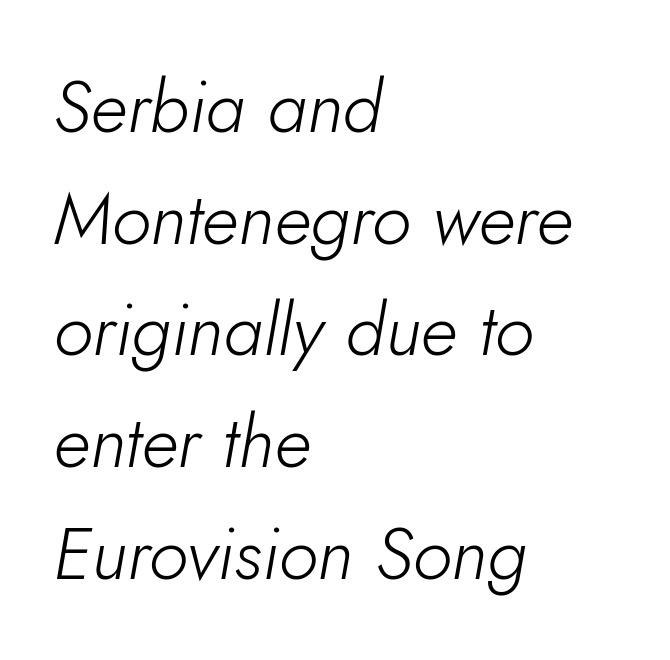
The image shows 73 px light type, italic (leaning right); set left-aligned, normal line spacing (1.53x), normal letter spacing, not underlined; low stroke contrast and a small x-height.
